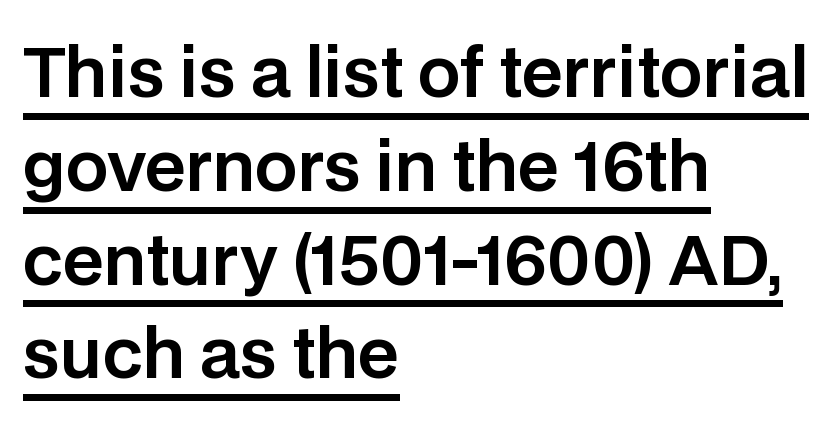
The image shows 67 px sans-serif type, upright; set left-aligned, normal line spacing (1.4x), normal letter spacing, underlined; low stroke contrast and a large x-height.
